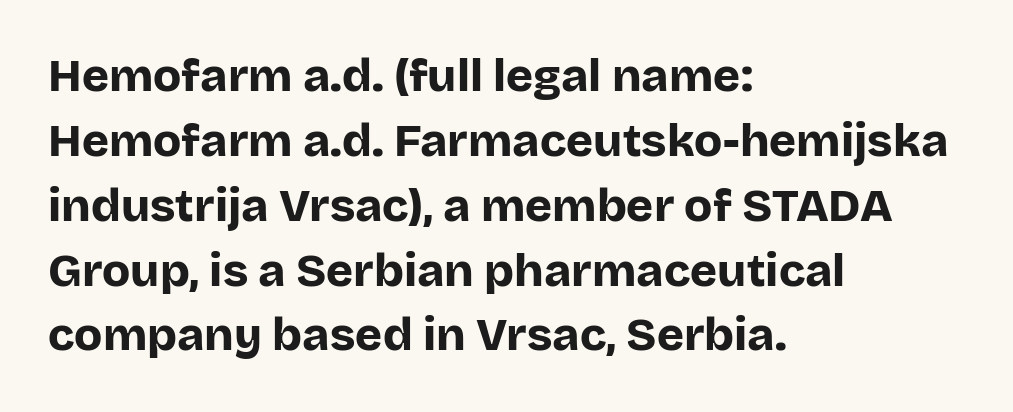
The glyphs are unaccompanied by any horizontal stroke below them. Quick note: not italic, upright. Each letter keeps its own natural width here, so spacing adapts to shape. This sample uses a sans-serif face. Letter spacing: default.
